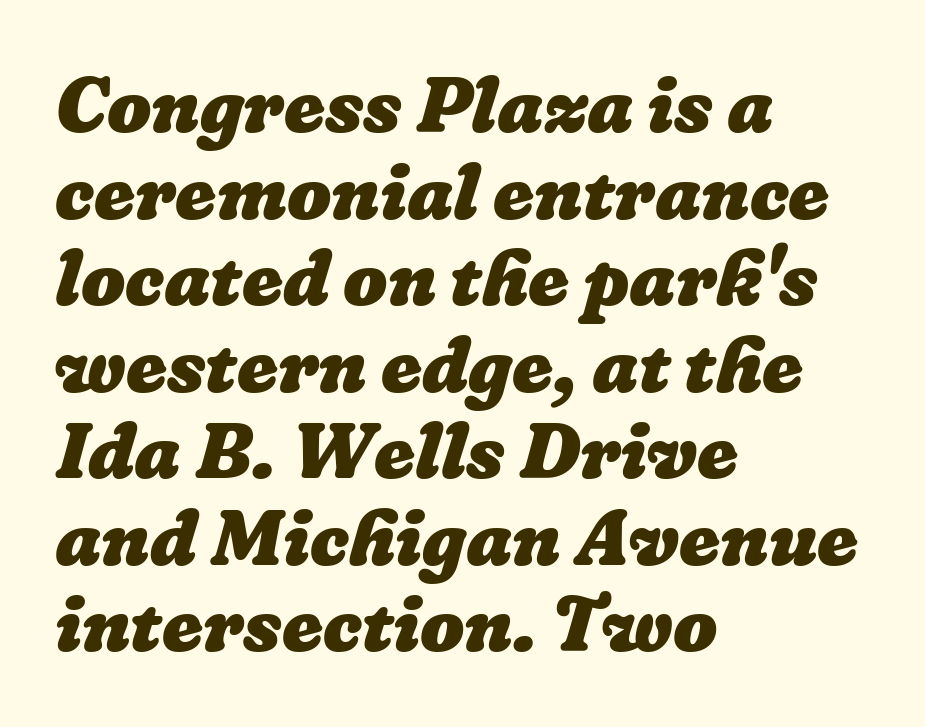
On the weight axis this lands at bold, roughly 700. Compared with a centered layout, this one pins lines to the left instead. Baseline-to-baseline distance is barely more than the letter height. The space directly below the letters is spotless.
